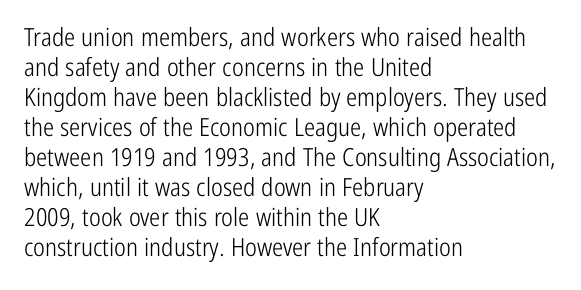
Stem width sits at or under what a default text font uses. Rendered with straight, roman letterforms. In CSS terms this would be text-align: left. Is the letter spacing exaggerated? No — it looks like the ordinary default.
